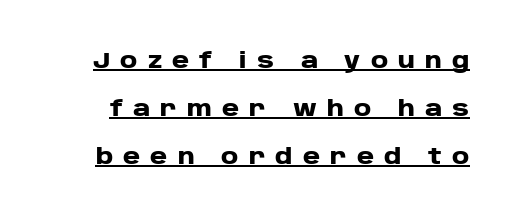
{"italic": "no", "bold": "yes", "underline": "yes", "line_spacing": "loose", "line_spacing_ratio": 2.28, "letter_spacing": "wide", "letter_spacing_em": 0.48, "glyph_px": 21}
